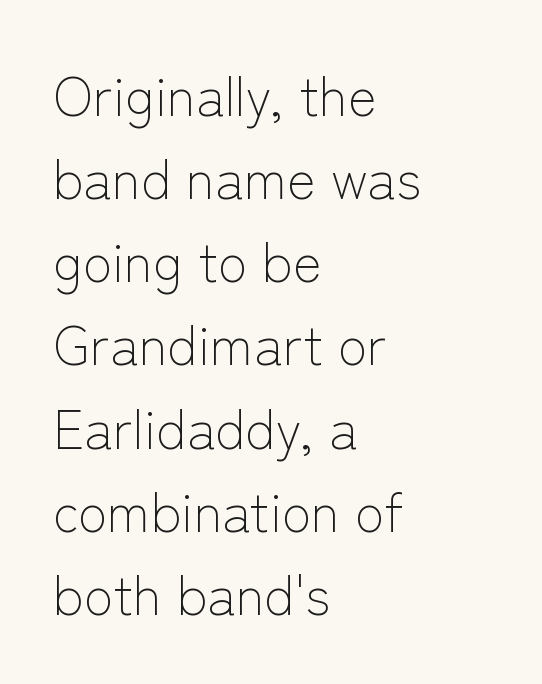
Q: Is the text bold? A: No.
Q: Is the text italic (slanted)? A: No, it is upright.
Q: Is the typeface a serif or a sans-serif typeface? A: Sans-serif.
Q: Is the text underlined? A: No.
Q: How is the paragraph aligned? A: Left-aligned.
Q: Is the spacing between letters normal or unusually wide? A: Normal.
Q: Is the spacing between lines tight, normal or loose? A: Normal.
Q: Width (condensed, normal, or wide)? A: Normal.
Q: Stroke contrast? A: Low.
Q: x-height? A: Medium.
Q: Monospaced? A: No.
